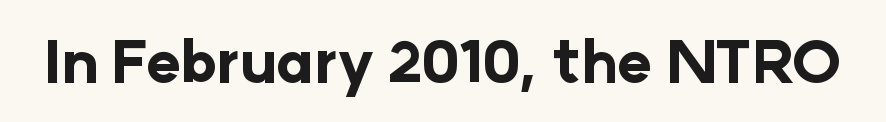
Proportional: the letters do not fall into vertical columns. These lines were composed using upright roman letters. Quick note: underline off. Look at the bottom of the vertical strokes: they stop flat, with no serifs. Look at the stroke-to-counter ratio: heavy, a bold.
